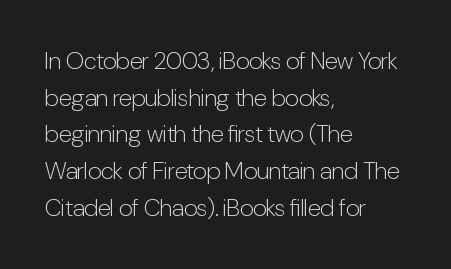
The image shows 24 px text type, upright; set left-aligned, normal line spacing (1.53x), normal letter spacing, not underlined.
